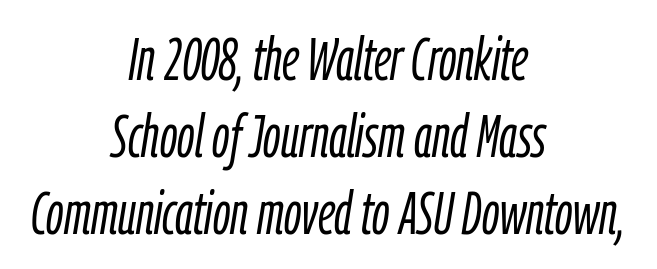
Q: Is the text bold? A: No.
Q: Is the text italic (slanted)? A: Yes, it leans right by about 9 degrees.
Q: Is the text underlined? A: No.
Q: How is the paragraph aligned? A: Centered.
Q: Is the spacing between letters normal or unusually wide? A: Normal.
Q: Is the spacing between lines tight, normal or loose? A: Normal.
Q: Width (condensed, normal, or wide)? A: Condensed.
Q: Stroke contrast? A: Low.
Q: x-height? A: Medium.
Q: Monospaced? A: No.
